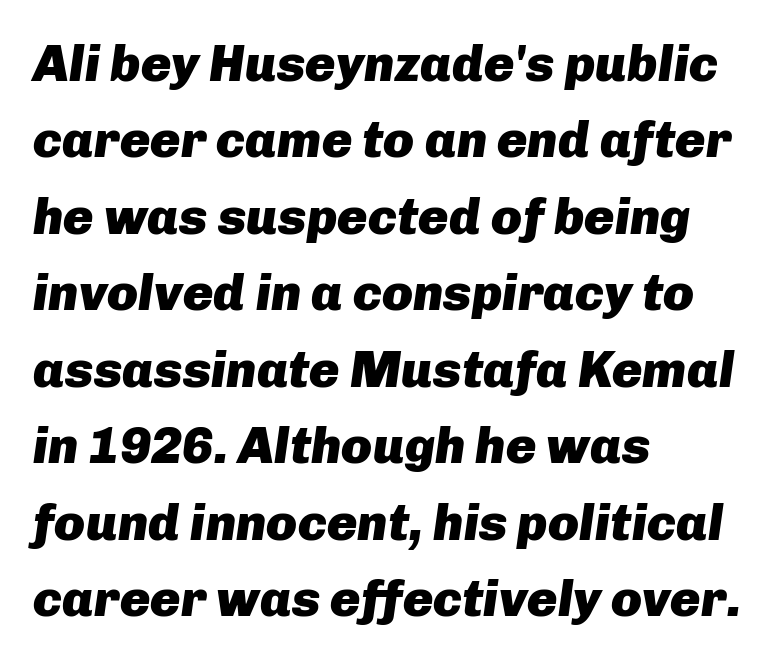
The image shows 51 px heavy type, italic (leaning right); set left-aligned, normal line spacing (1.5x), normal letter spacing, not underlined; low stroke contrast and a medium x-height.
